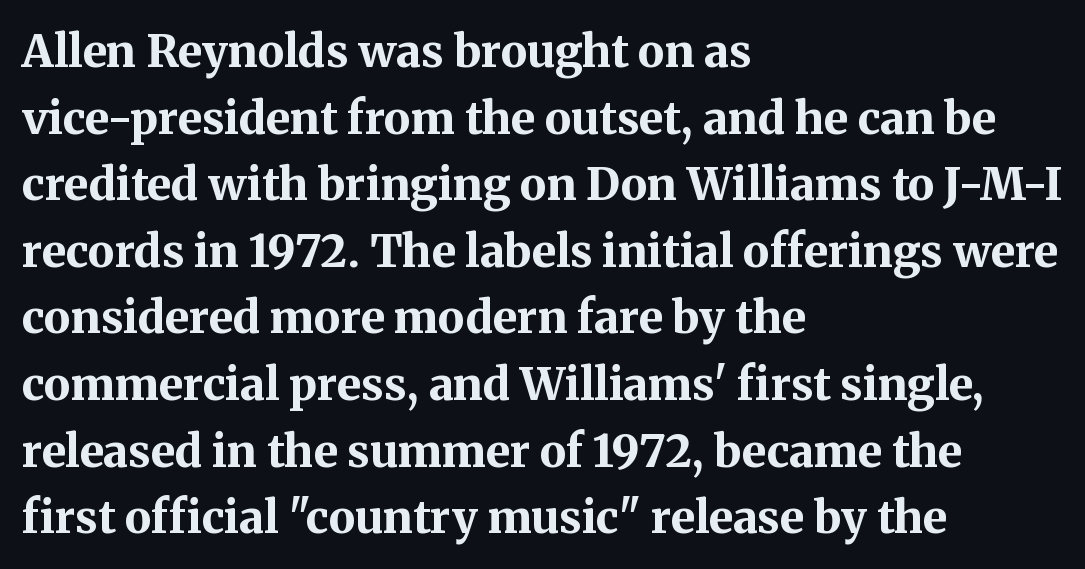
The image shows 45 px bold serif type, upright; set left-aligned, normal line spacing (1.48x), normal letter spacing, not underlined; medium stroke contrast and a medium x-height.
